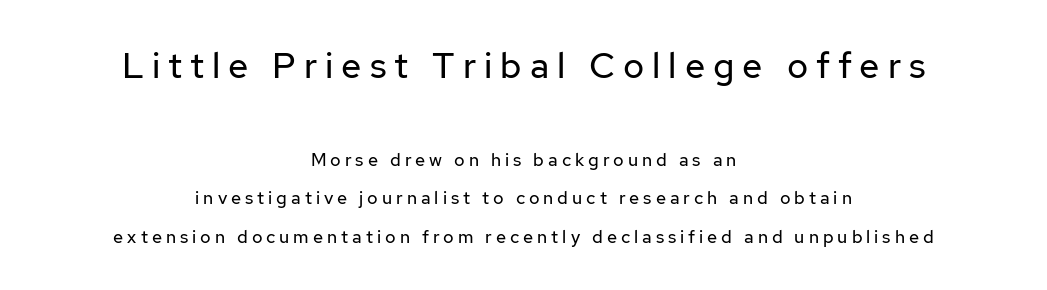
{"serif": "no", "italic": "no", "bold": "no", "weight": "regular", "width": "normal", "stroke_contrast": "low", "x_height": "medium", "monospaced": "no", "underline": "no", "align": "center", "line_spacing": "loose", "line_spacing_ratio": 2.14, "letter_spacing": "wide", "letter_spacing_em": 0.22, "larger_block": "first", "size_ratio": 2.0, "glyph_px": 36}
